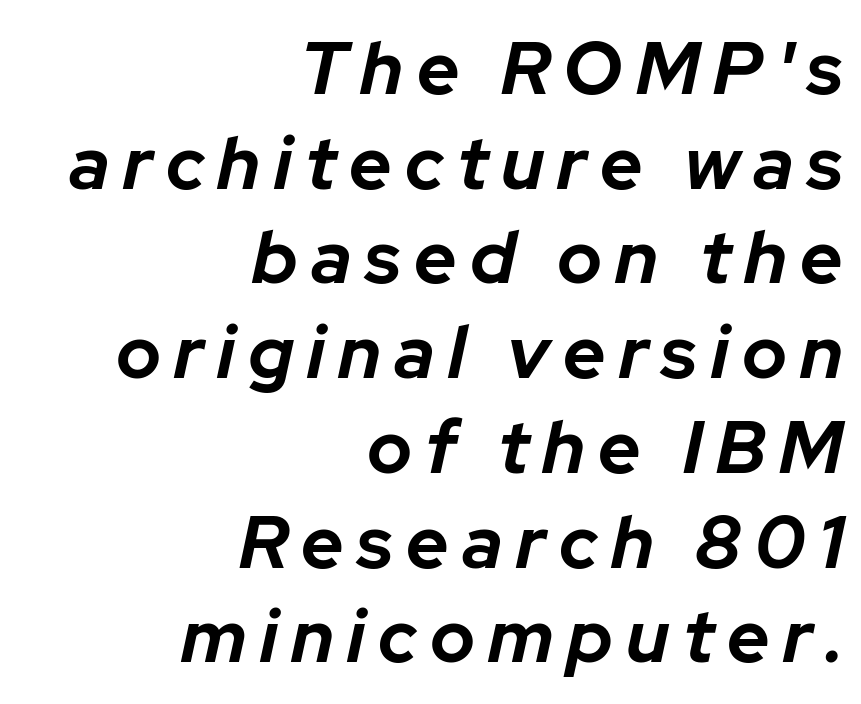
Yep, that's italic — everything's leaning. You could not count columns in this text — the font is proportionally spaced. Leading: standard. Typesetter's note: full bold, strokes at maximum text heaviness. The text block is weighted toward the right margin, trailing off unevenly leftward.
